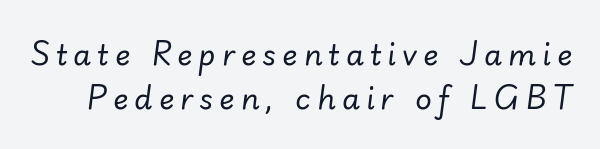
{"italic": "yes", "lean": "right", "slant_degrees": 7, "bold": "no", "weight": "regular", "width": "normal", "stroke_contrast": "low", "x_height": "small", "monospaced": "no", "underline": "no", "line_spacing": "normal", "line_spacing_ratio": 1.52, "letter_spacing": "wide", "letter_spacing_em": 0.21, "glyph_px": 29}
